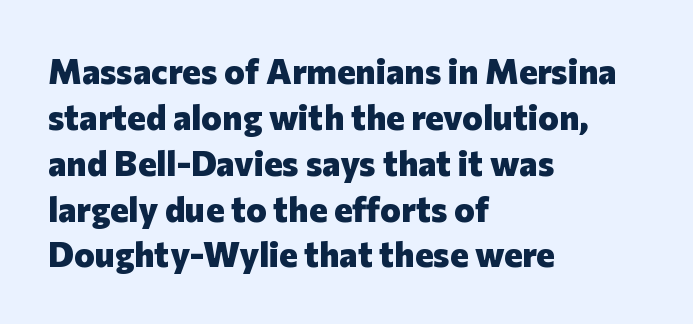
A typesetter would call this proportional, since set widths differ per character. Just letters on the line, the space beneath them empty. This is sans-serif lettering, the kind often seen on screens and signage. Line beginnings align vertically; line endings do not.
